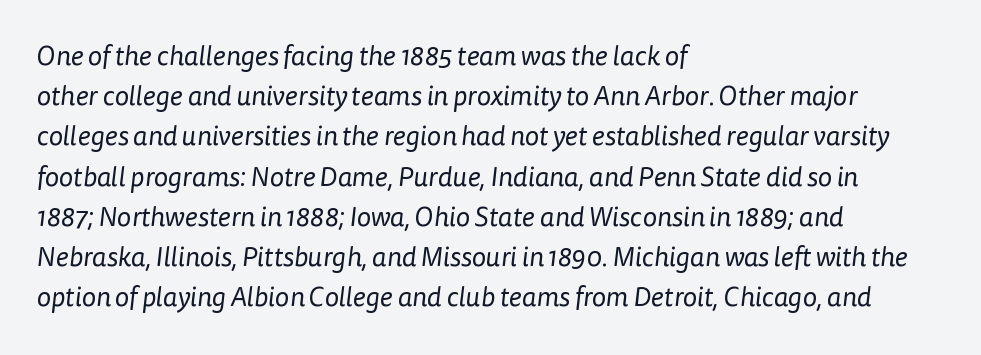
Q: Is the text bold? A: No.
Q: Is the text underlined? A: No.
Q: How is the paragraph aligned? A: Left-aligned.
Q: Is the spacing between letters normal or unusually wide? A: Normal.
Q: Is the spacing between lines tight, normal or loose? A: Normal.
